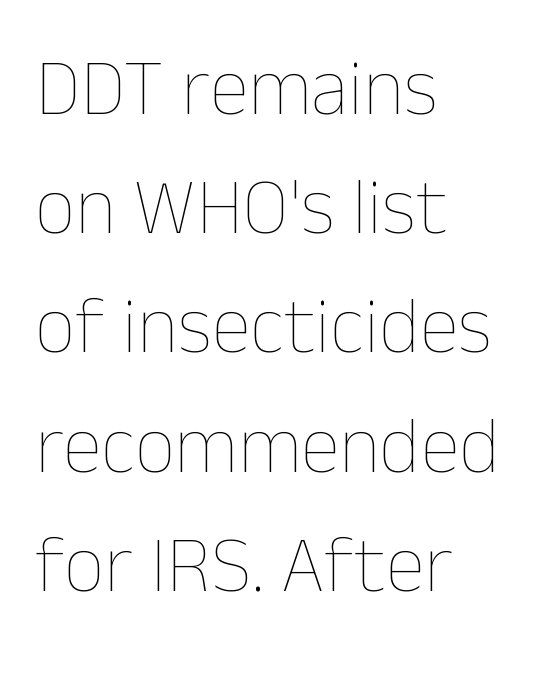
The image shows 80 px thin type, upright; set left-aligned, normal line spacing (1.49x), normal letter spacing, not underlined; low stroke contrast and a medium x-height.
